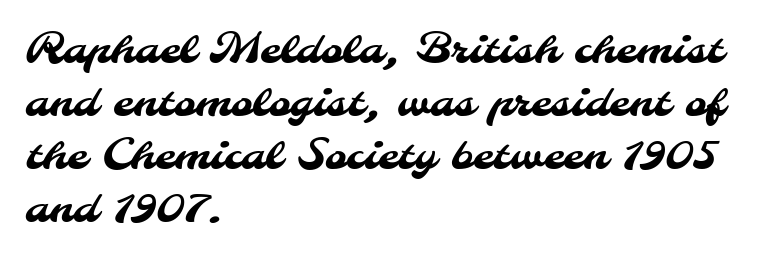
The image shows 42 px sans-serif type; set left-aligned, normal line spacing (1.26x), normal letter spacing, not underlined; medium stroke contrast and a small x-height.
